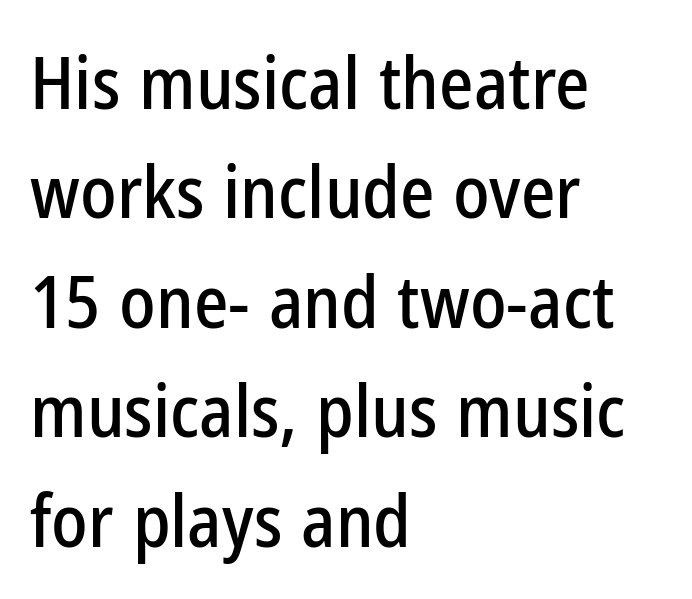
The image shows 73 px condensed sans-serif type, upright; set left-aligned, normal line spacing (1.5x), normal letter spacing, not underlined; low stroke contrast and a medium x-height.
